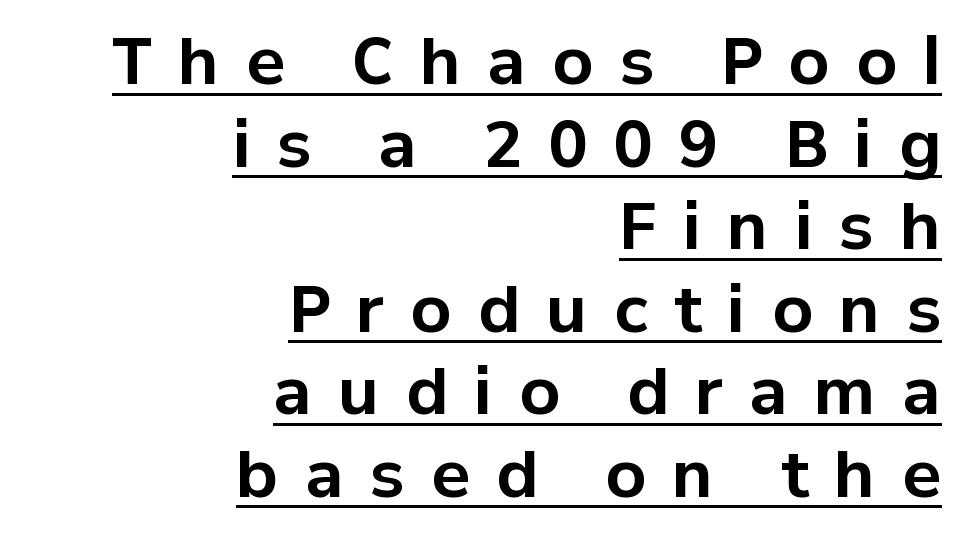
The image shows 64 px bold sans-serif type, upright; set right-aligned, normal line spacing (1.29x), unusually wide letter spacing (+0.41 em), underlined; low stroke contrast and a medium x-height.
